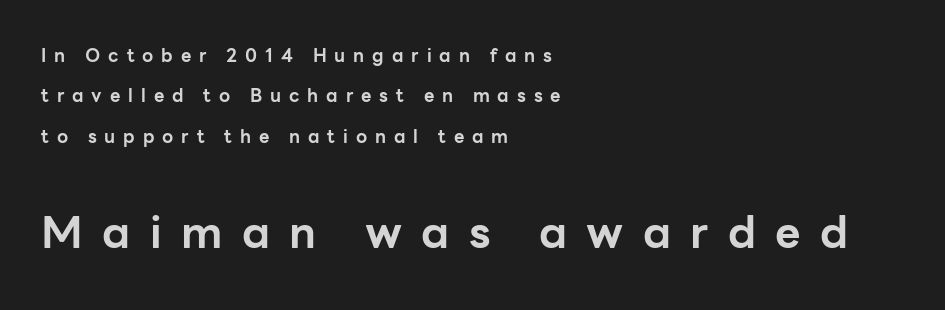
Q: Is the text bold? A: Yes.
Q: Is the text italic (slanted)? A: No, it is upright.
Q: Is the typeface a serif or a sans-serif typeface? A: Sans-serif.
Q: Is the text underlined? A: No.
Q: How is the paragraph aligned? A: Left-aligned.
Q: Is the spacing between letters normal or unusually wide? A: Unusually wide.
Q: Is the spacing between lines tight, normal or loose? A: Loose.
Q: Which block of text is set in a larger size, the first (top) or the second (bottom)? A: The second (bottom) one.
Q: Width (condensed, normal, or wide)? A: Normal.
Q: Stroke contrast? A: Low.
Q: x-height? A: Medium.
Q: Monospaced? A: No.
